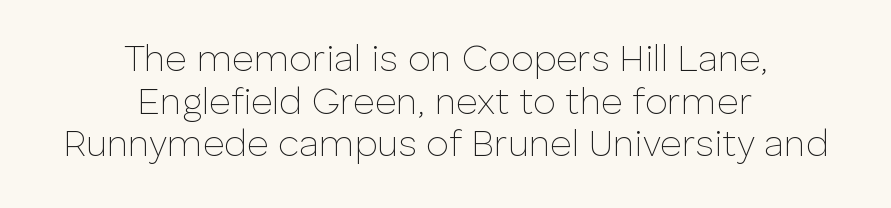
The image shows 37 px thin sans-serif type, upright; set centered, tight line spacing (1.15x), normal letter spacing, not underlined; low stroke contrast and a medium x-height.
